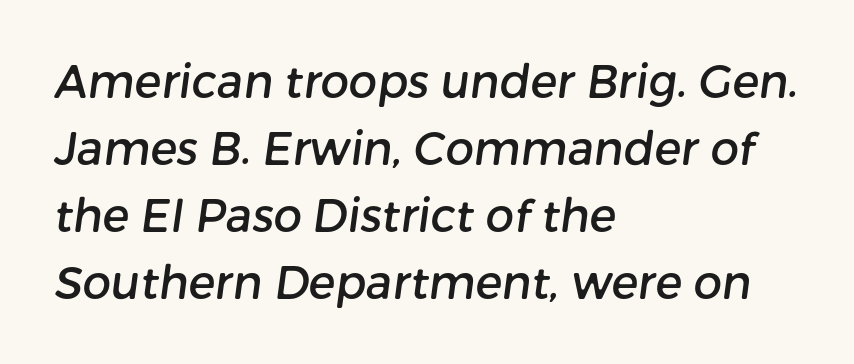
Examine the stroke ends and you'll find no serifs. The passage is arranged the way most books set body copy — flush left. Each row of text sits above clean, open space. A typesetter would call this zero additional tracking. Do the characters align in a grid? No, the font is proportional.
